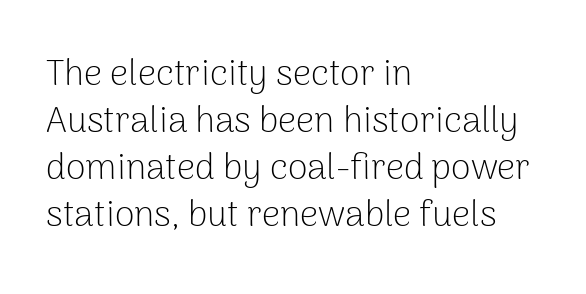
Quick note: underline off. Posture: vertical. Looks like regular typesetting: each glyph gets only the width it needs. Stroke thickness stays within the range of a standard reading face or lighter.
